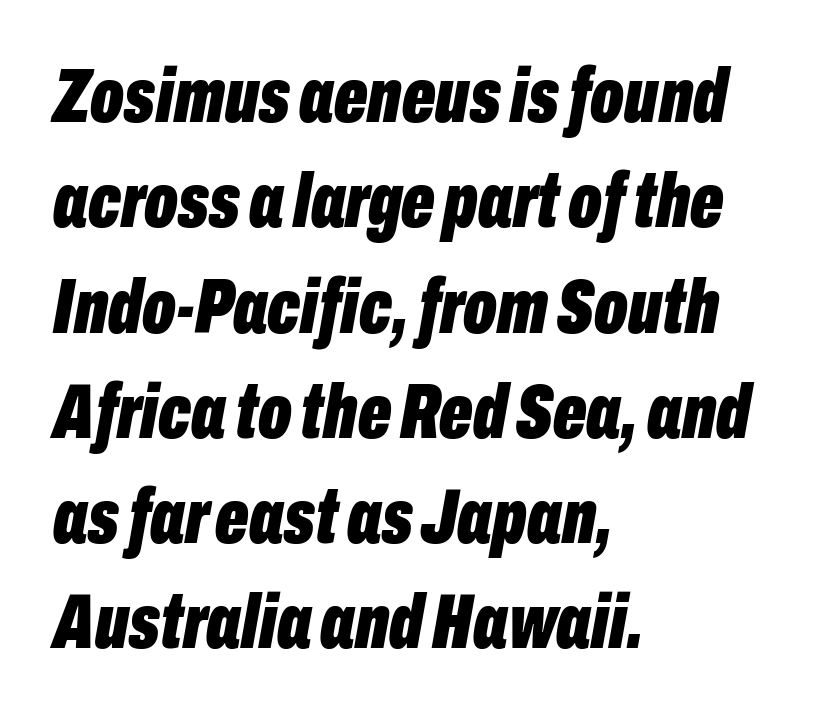
The image shows 78 px bold, condensed type, italic (leaning right); set left-aligned, normal line spacing (1.35x), normal letter spacing, not underlined; low stroke contrast and a medium x-height.
